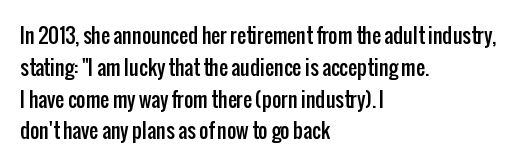
Q: Is the text italic (slanted)? A: No, it is upright.
Q: Is the text underlined? A: No.
Q: How is the paragraph aligned? A: Left-aligned.
Q: Is the spacing between letters normal or unusually wide? A: Normal.
Q: Is the spacing between lines tight, normal or loose? A: Normal.
